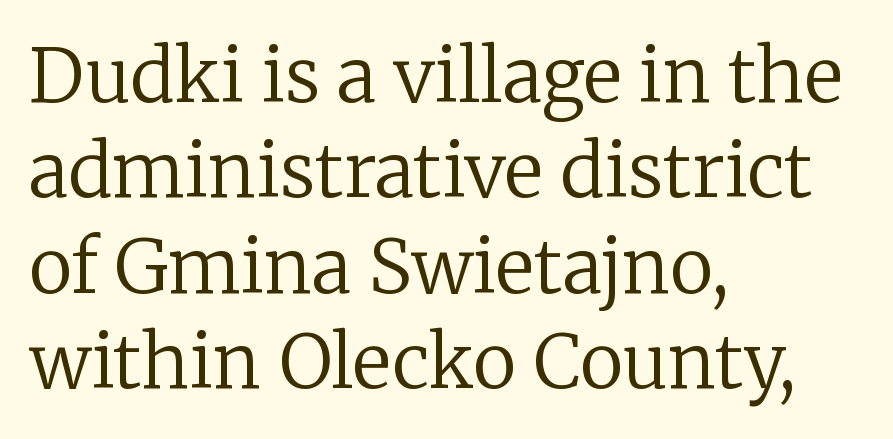
The image shows 74 px regular-weight serif type, upright; set left-aligned, normal line spacing (1.29x), normal letter spacing, not underlined; low stroke contrast and a medium x-height.
